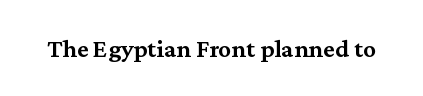
Q: Is the text bold? A: Semi-bold.
Q: Is the text italic (slanted)? A: No, it is upright.
Q: Is the text underlined? A: No.
Q: Is the spacing between letters normal or unusually wide? A: Normal.
